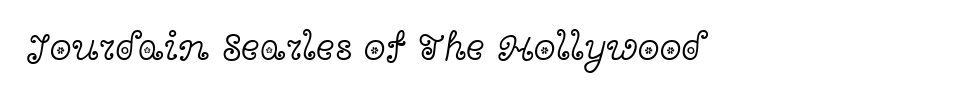
Posture: straight, roman, zero tilt. No extra tracking has been applied to these lines. Small tapered or slab feet sit at the stroke ends, so this counts as serif. Character widths vary here, with narrow letters taking less room than wide ones.
